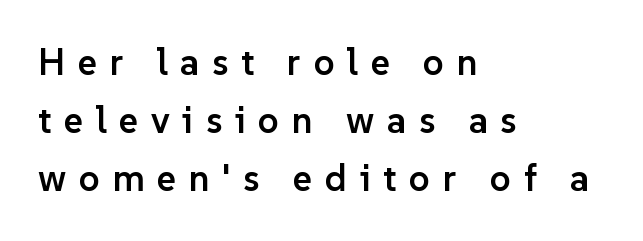
Looks like regular typesetting: each glyph gets only the width it needs. Tall strokes in this sample are plumb rather than angled. This rendering widens character spacing well past its baseline value. What kind of face is this? One without serifs — a sans. Any mark beneath the type? The region is blank. Leftover space on each line is placed entirely after the last word.
